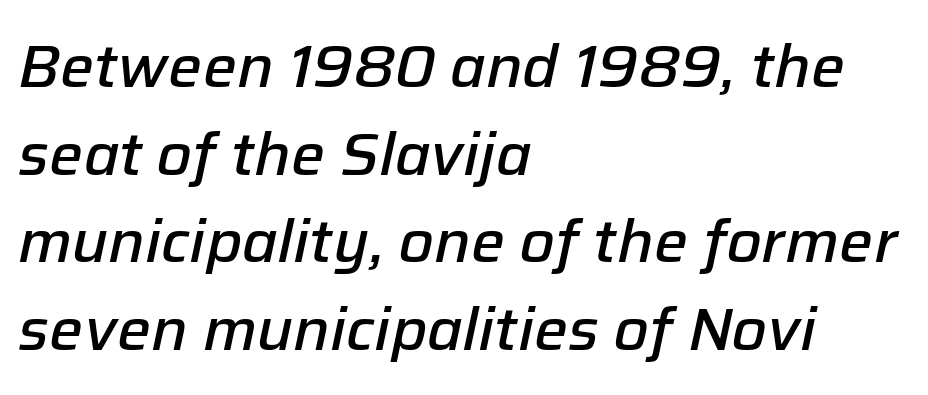
{"italic": "yes", "lean": "right", "slant_degrees": 12, "bold": "semi", "weight": "semibold", "width": "normal", "stroke_contrast": "low", "x_height": "medium", "monospaced": "no", "underline": "no", "align": "left", "line_spacing": "normal", "line_spacing_ratio": 1.46, "letter_spacing": "normal", "letter_spacing_em": 0.0, "glyph_px": 60}
